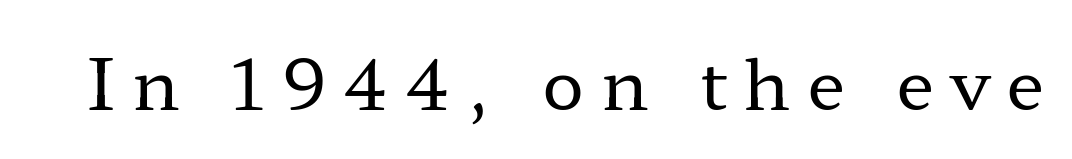
{"serif": "yes", "italic": "no", "bold": "no", "weight": "regular", "width": "wide", "stroke_contrast": "low", "x_height": "medium", "monospaced": "no", "underline": "no", "letter_spacing": "wide", "letter_spacing_em": 0.24, "glyph_px": 70}
